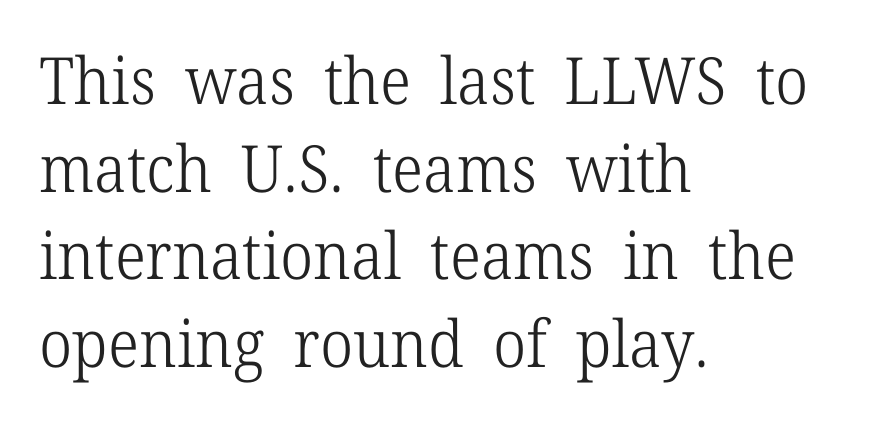
You could not count columns in this text — the font is proportionally spaced. Weight: regular or lighter. The line texture is even and compact thanks to regular tracking. The typeface chosen for these lines features serifs. Quick note: not italic, upright.
